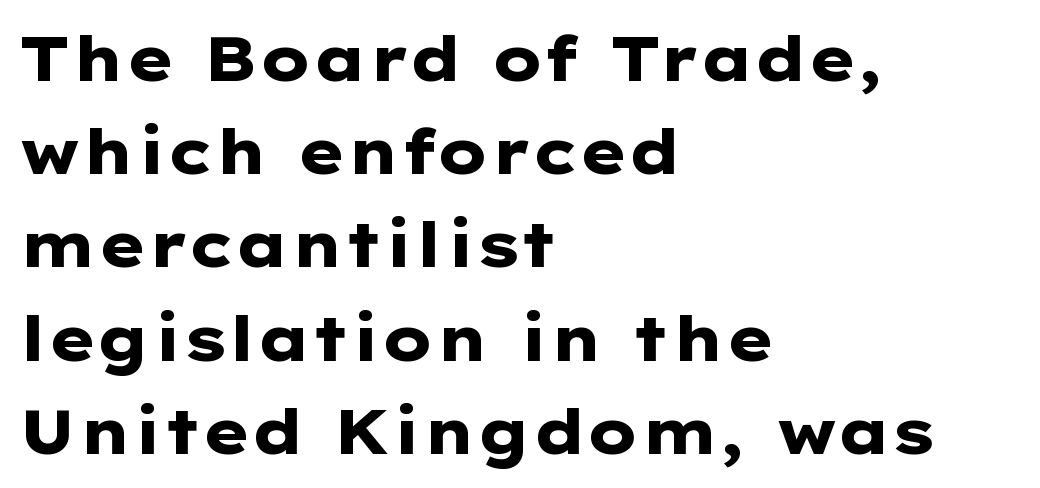
The image shows 63 px heavy, wide sans-serif type, upright; set left-aligned, normal line spacing (1.48x), normal letter spacing, not underlined; low stroke contrast and a medium x-height.
